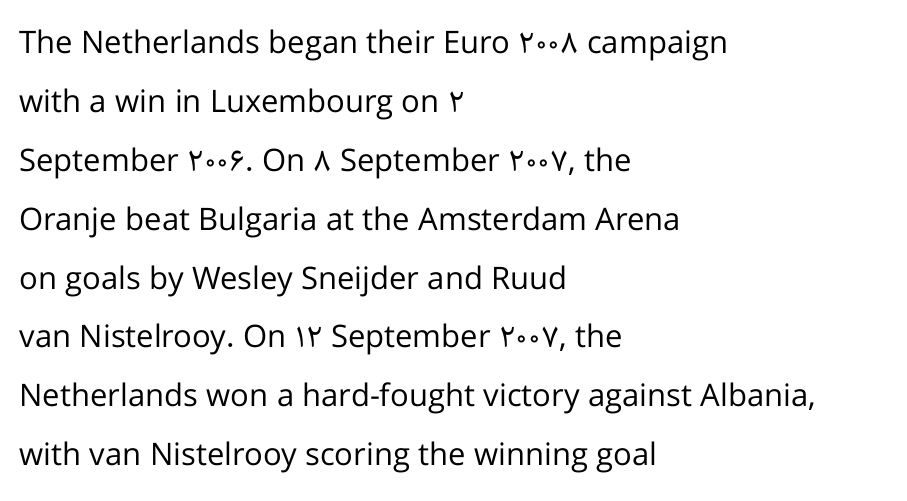
The image shows 31 px regular-weight sans-serif type, upright; set left-aligned, loose line spacing (1.9x), normal letter spacing, not underlined; low stroke contrast and a medium x-height.
